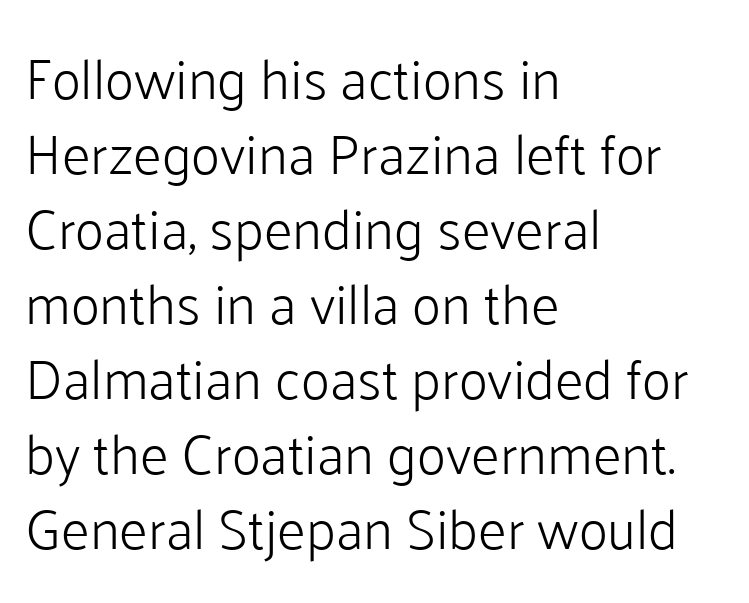
{"serif": "no", "italic": "no", "bold": "no", "weight": "light", "width": "normal", "stroke_contrast": "low", "x_height": "medium", "monospaced": "no", "underline": "no", "align": "left", "line_spacing": "normal", "line_spacing_ratio": 1.34, "letter_spacing": "normal", "letter_spacing_em": 0.0, "glyph_px": 56}
